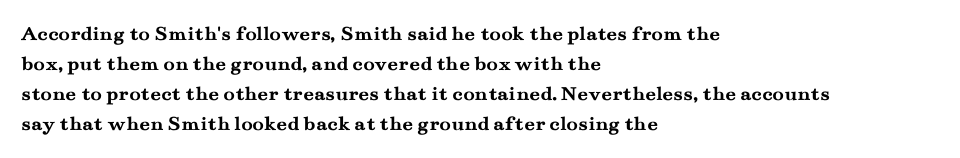
Q: Is the text bold? A: Yes.
Q: Is the text italic (slanted)? A: No, it is upright.
Q: Is the text underlined? A: No.
Q: How is the paragraph aligned? A: Left-aligned.
Q: Is the spacing between letters normal or unusually wide? A: Normal.
Q: Is the spacing between lines tight, normal or loose? A: Normal.
